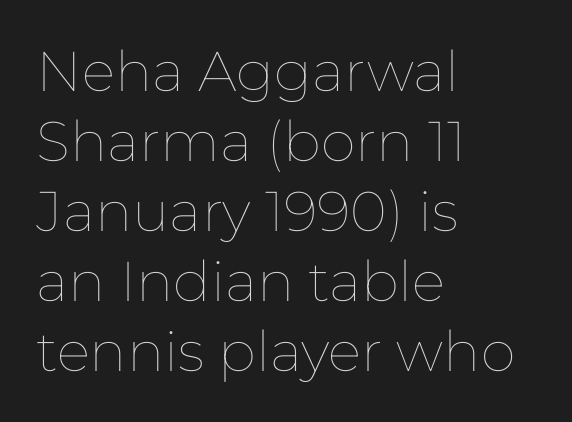
{"italic": "no", "bold": "no", "weight": "thin", "width": "normal", "stroke_contrast": "low", "x_height": "medium", "monospaced": "no", "underline": "no", "align": "left", "line_spacing": "normal", "line_spacing_ratio": 1.25, "letter_spacing": "normal", "letter_spacing_em": 0.0, "glyph_px": 56}
